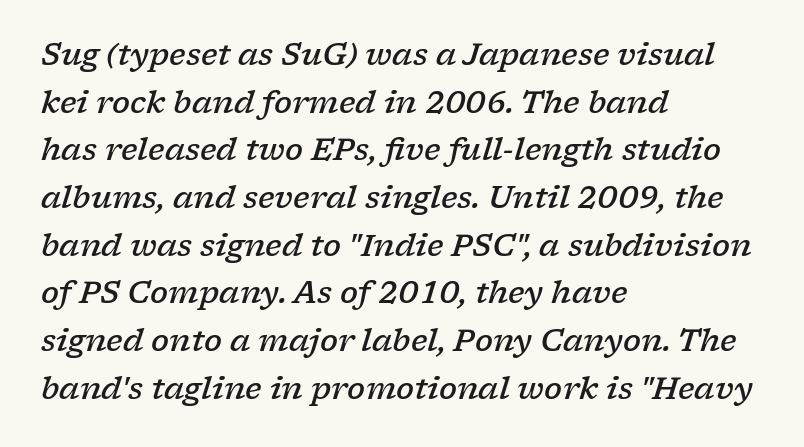
Q: Is the text bold? A: Semi-bold.
Q: Is the text italic (slanted)? A: Yes, it leans right by about 17 degrees.
Q: Is the typeface a serif or a sans-serif typeface? A: Serif.
Q: Is the text underlined? A: No.
Q: How is the paragraph aligned? A: Left-aligned.
Q: Is the spacing between letters normal or unusually wide? A: Normal.
Q: Is the spacing between lines tight, normal or loose? A: Normal.
Q: Width (condensed, normal, or wide)? A: Wide.
Q: Stroke contrast? A: Low.
Q: x-height? A: Medium.
Q: Monospaced? A: No.
